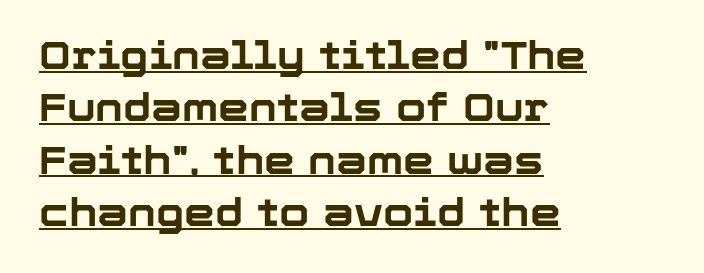
Q: Is the text bold? A: Yes.
Q: Is the text italic (slanted)? A: No, it is upright.
Q: Is the typeface a serif or a sans-serif typeface? A: Sans-serif.
Q: Is the text underlined? A: Yes.
Q: How is the paragraph aligned? A: Left-aligned.
Q: Is the spacing between letters normal or unusually wide? A: Normal.
Q: Is the spacing between lines tight, normal or loose? A: Normal.
Q: Width (condensed, normal, or wide)? A: Normal.
Q: Stroke contrast? A: Low.
Q: x-height? A: Medium.
Q: Monospaced? A: No.
